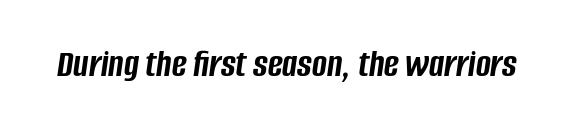
The image shows 40 px semibold, condensed type, italic (leaning right); set normal letter spacing, not underlined; low stroke contrast and a large x-height.
